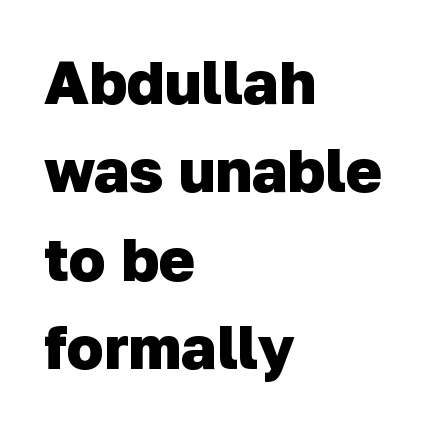
Q: Is the text bold? A: Yes.
Q: Is the typeface a serif or a sans-serif typeface? A: Sans-serif.
Q: Is the text underlined? A: No.
Q: How is the paragraph aligned? A: Left-aligned.
Q: Is the spacing between letters normal or unusually wide? A: Normal.
Q: Is the spacing between lines tight, normal or loose? A: Normal.
Q: Width (condensed, normal, or wide)? A: Normal.
Q: Stroke contrast? A: Low.
Q: x-height? A: Medium.
Q: Monospaced? A: No.
